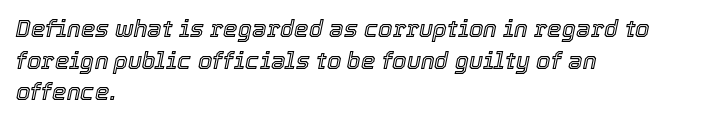
Q: Is the text italic (slanted)? A: Yes, it leans right by about 12 degrees.
Q: Is the text underlined? A: No.
Q: How is the paragraph aligned? A: Left-aligned.
Q: Is the spacing between letters normal or unusually wide? A: Normal.
Q: Is the spacing between lines tight, normal or loose? A: Normal.
